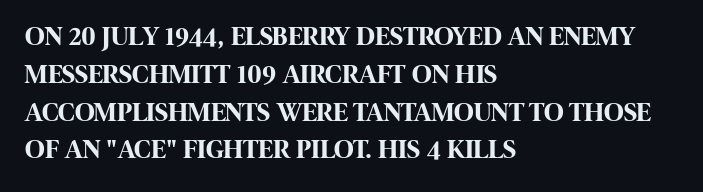
Q: Is the text bold? A: Yes.
Q: Is the text italic (slanted)? A: No, it is upright.
Q: Is the text underlined? A: No.
Q: How is the paragraph aligned? A: Left-aligned.
Q: Is the spacing between letters normal or unusually wide? A: Normal.
Q: Is the spacing between lines tight, normal or loose? A: Normal.
